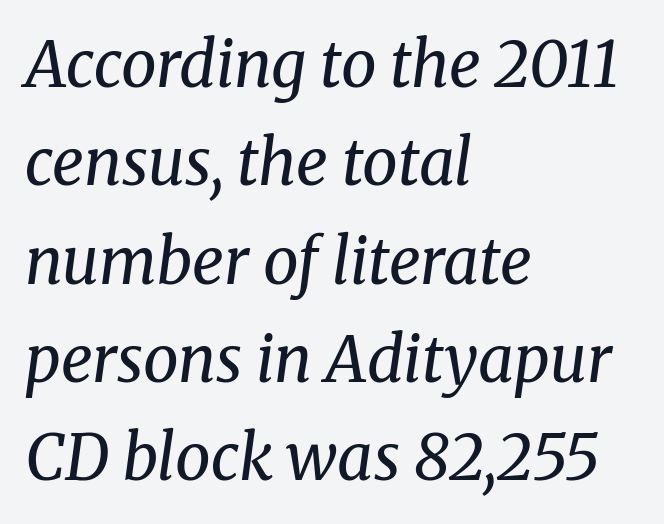
Stem width sits at or under what a default text font uses. This sample is left-justified, so line endings fall wherever the words run out. Compared with ordinary roman type, these characters are visibly tilted. In terms of letterspacing, this is plain default setting.
